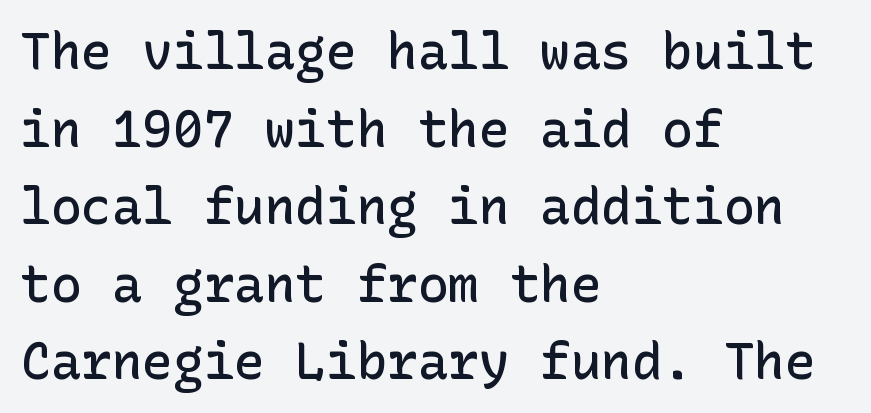
The lines are quadded left. Vertical spacing — default. Serif or sans? Sans — the stroke terminals are bare. The glyphs have the mass of a demibold cut, below bold. The face used here is rendered with its standard letterfit. Notice how the stems are strictly vertical — no italics here.
